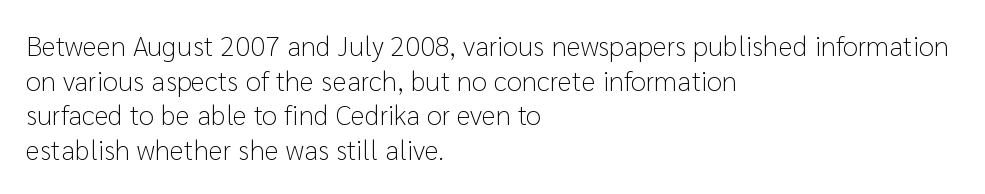
Inter-character spacing is left at the font's built-in metrics. The cut favours lightness, reaching ordinary text weight at its darkest. The face used here is a sans, in the tradition of grotesques and geometrics. The lines in this sample share a left origin and differ only in where they stop.
